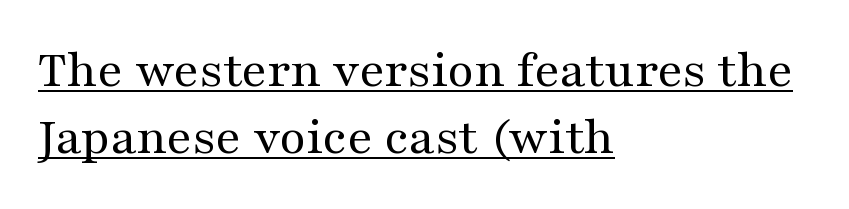
Q: Is the text bold? A: No.
Q: Is the text italic (slanted)? A: No, it is upright.
Q: Is the typeface a serif or a sans-serif typeface? A: Serif.
Q: Is the text underlined? A: Yes.
Q: How is the paragraph aligned? A: Left-aligned.
Q: Is the spacing between letters normal or unusually wide? A: Normal.
Q: Is the spacing between lines tight, normal or loose? A: Normal.
Q: Width (condensed, normal, or wide)? A: Wide.
Q: Stroke contrast? A: Medium.
Q: x-height? A: Medium.
Q: Monospaced? A: No.
